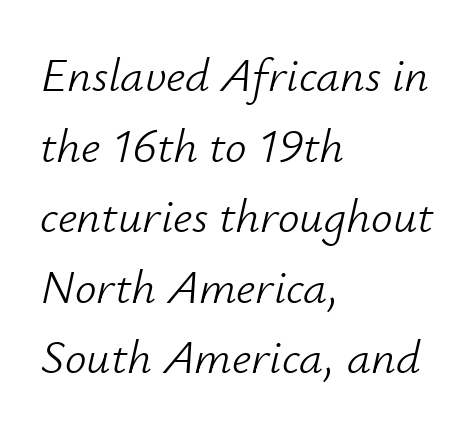
This sample is left-justified, so line endings fall wherever the words run out. Looking at the ascenders, they clearly lean. A bare baseline throughout the passage. The passage shown is typed in a proportional face where columns would drift.
